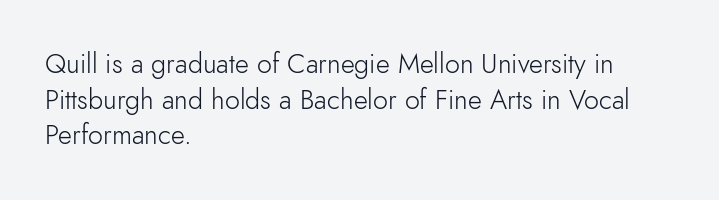
{"italic": "no", "bold": "no", "underline": "no", "align": "left", "line_spacing": "normal", "line_spacing_ratio": 1.32, "letter_spacing": "normal", "letter_spacing_em": 0.0, "glyph_px": 27}
